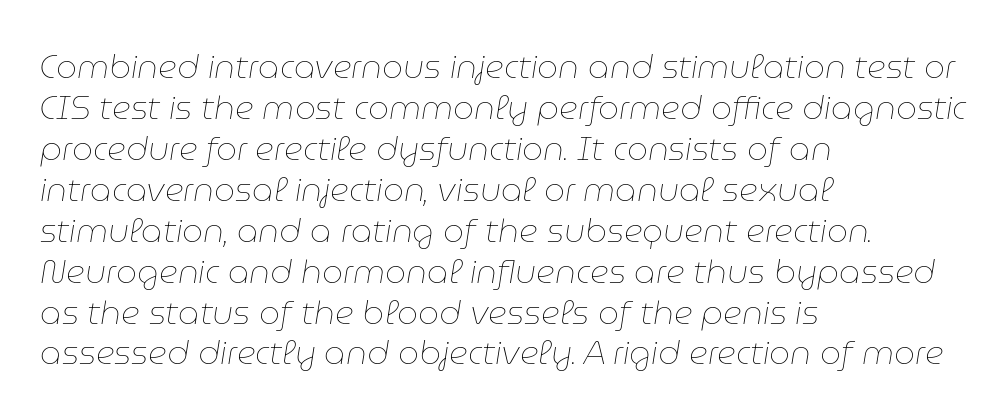
The image shows 33 px thin type, italic (leaning right); set left-aligned, line spacing 1.24x, normal letter spacing, not underlined; low stroke contrast and a medium x-height.
